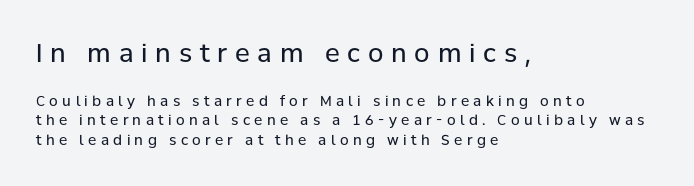
Q: Is the text bold? A: No.
Q: Is the text italic (slanted)? A: No, it is upright.
Q: Is the text underlined? A: No.
Q: How is the paragraph aligned? A: Left-aligned.
Q: Is the spacing between letters normal or unusually wide? A: Unusually wide.
Q: Is the spacing between lines tight, normal or loose? A: Normal.
Q: Which block of text is set in a larger size, the first (top) or the second (bottom)? A: The first (top) one.
